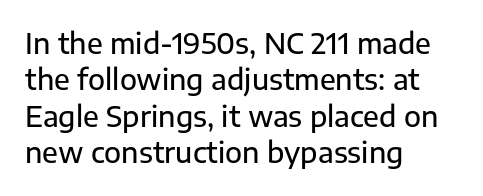
{"serif": "no", "italic": "no", "width": "normal", "stroke_contrast": "low", "x_height": "medium", "monospaced": "no", "underline": "no", "align": "left", "line_spacing": "normal", "line_spacing_ratio": 1.3, "letter_spacing": "normal", "letter_spacing_em": 0.0, "glyph_px": 28}
